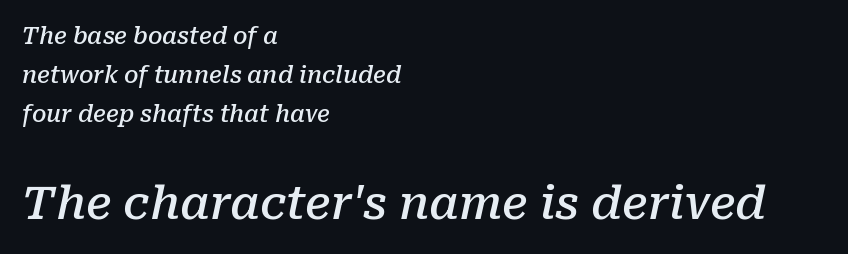
Nothing unusual about the tracking: characters are spaced as the font intends. Classification — serif. These lines were composed using italics. The foot of each line stays bare and open. This sample has the flowing, uneven cadence of proportional lettering.
